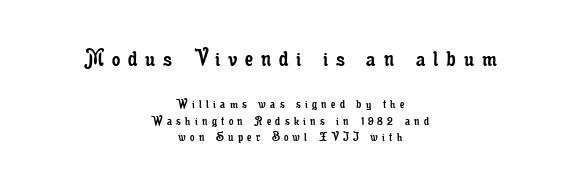
The image shows 26 px text type, upright; set centered, line spacing 1.17x, unusually wide letter spacing (+0.31 em), not underlined; the first (top) block is 1.86x larger.
